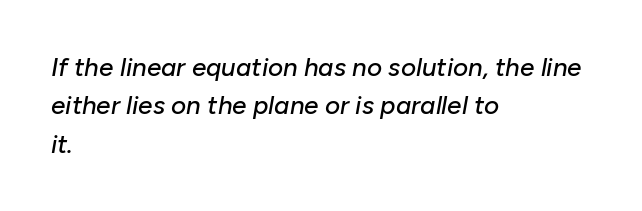
Q: Is the text italic (slanted)? A: Yes, it leans right by about 10 degrees.
Q: Is the text underlined? A: No.
Q: How is the paragraph aligned? A: Left-aligned.
Q: Is the spacing between letters normal or unusually wide? A: Normal.
Q: Is the spacing between lines tight, normal or loose? A: Normal.
